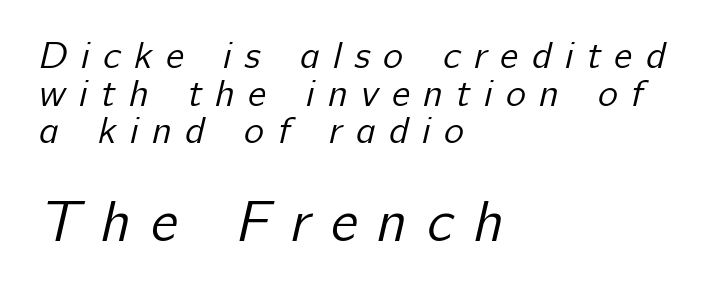
{"serif": "no", "bold": "no", "weight": "regular", "width": "normal", "stroke_contrast": "low", "x_height": "medium", "monospaced": "no", "underline": "no", "align": "left", "line_spacing": "tight", "line_spacing_ratio": 0.99, "letter_spacing": "wide", "letter_spacing_em": 0.35, "larger_block": "second", "size_ratio": 1.5, "glyph_px": 57}
